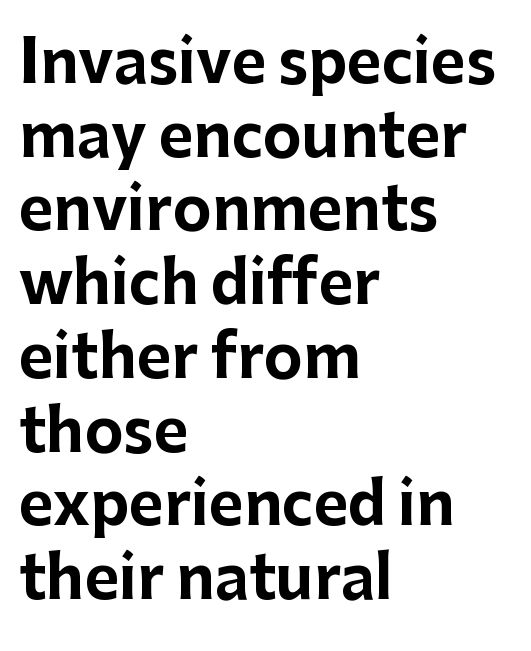
Q: Is the text bold? A: Yes.
Q: Is the text italic (slanted)? A: No, it is upright.
Q: Is the typeface a serif or a sans-serif typeface? A: Sans-serif.
Q: Is the text underlined? A: No.
Q: How is the paragraph aligned? A: Left-aligned.
Q: Is the spacing between letters normal or unusually wide? A: Normal.
Q: Is the spacing between lines tight, normal or loose? A: Normal.
Q: Width (condensed, normal, or wide)? A: Normal.
Q: Stroke contrast? A: Low.
Q: x-height? A: Medium.
Q: Monospaced? A: No.
